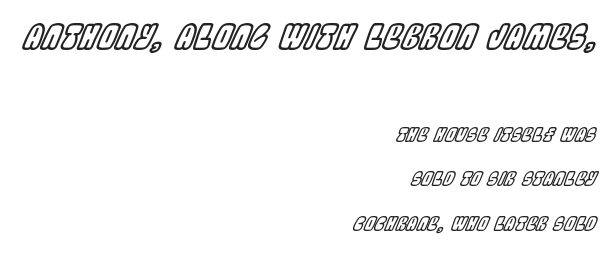
The image shows 33 px condensed type, italic (leaning right); set right-aligned, loose line spacing (2.34x), normal letter spacing, not underlined; the first (top) block is 1.74x larger; a large x-height.
